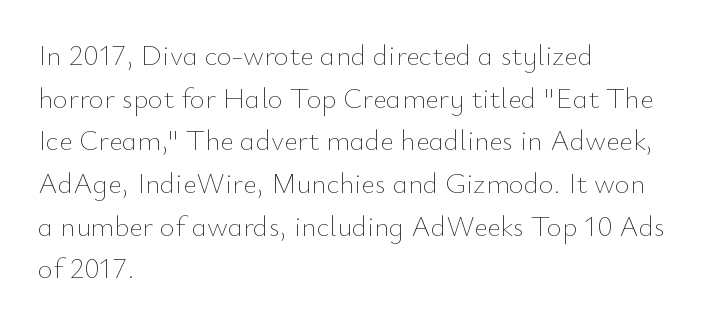
{"italic": "no", "bold": "no", "weight": "thin", "width": "normal", "stroke_contrast": "low", "x_height": "small", "monospaced": "no", "underline": "no", "align": "left", "line_spacing": "normal", "line_spacing_ratio": 1.47, "letter_spacing": "normal", "letter_spacing_em": 0.0, "glyph_px": 29}
